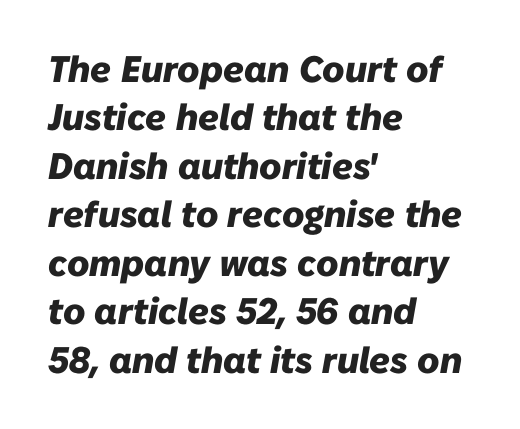
{"italic": "yes", "lean": "right", "slant_degrees": 10, "bold": "yes", "weight": "heavy", "width": "normal", "stroke_contrast": "low", "x_height": "medium", "monospaced": "no", "underline": "no", "align": "left", "line_spacing": "normal", "line_spacing_ratio": 1.31, "letter_spacing": "normal", "letter_spacing_em": 0.0, "glyph_px": 37}
